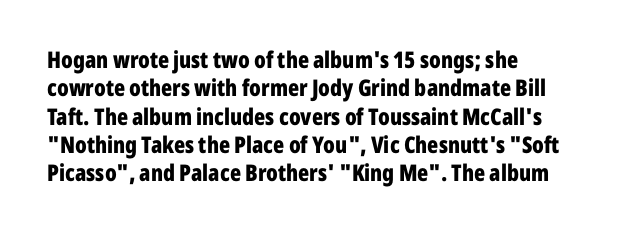
Plain, unruled lines of type. Heft: maximum for text — a bold. The tracking reads as untouched default to a designer's eye. Nope, not italic — everything's standing straight.
